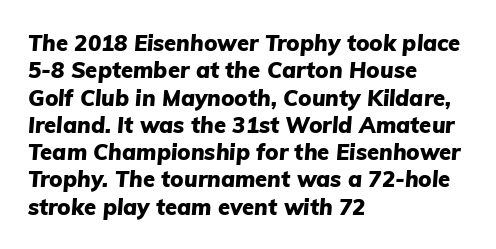
Reading down the block, your eye returns to a fixed left position each line. A dark, heavy texture on the line: the type is bold. This sample uses an oblique cut, with every glyph tilted off the vertical. The type is set solid horizontally, with unmodified tracking.
